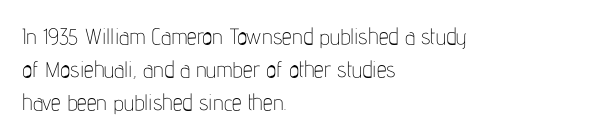
The image shows 22 px text type, upright; set left-aligned, normal line spacing (1.5x), normal letter spacing, not underlined.
